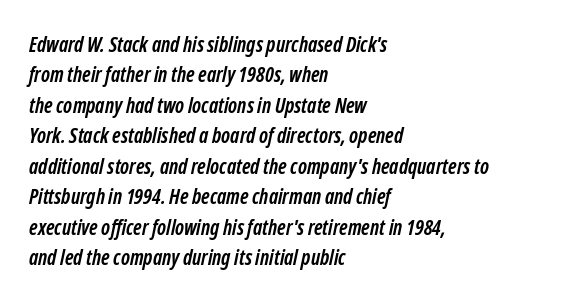
The space directly below the letters is spotless. These lines keep a tight, regular rhythm from letter to letter. Each glyph is drawn with heavy, bold strokes. Leading matches the norm, producing a regular column. Short and long lines alike share a common starting point at left.
